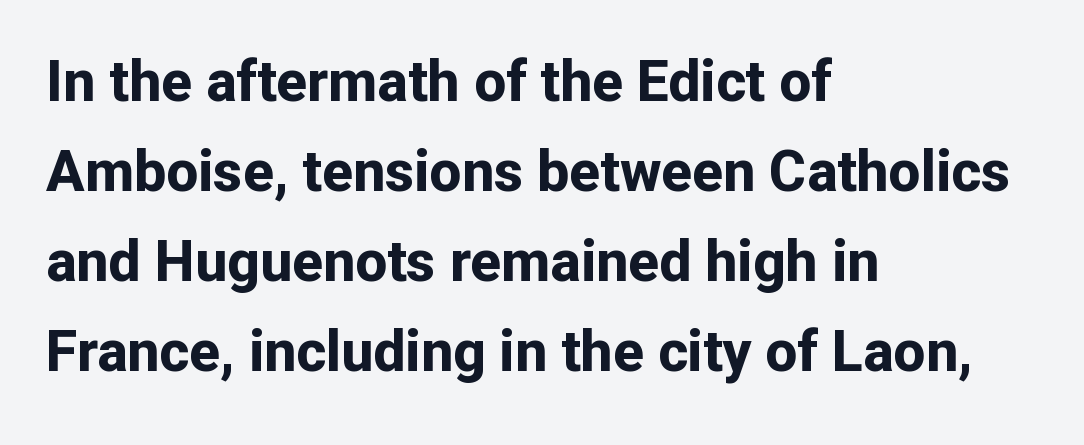
The image shows 57 px bold sans-serif type, upright; set left-aligned, normal line spacing (1.58x), normal letter spacing, not underlined; low stroke contrast and a medium x-height.
